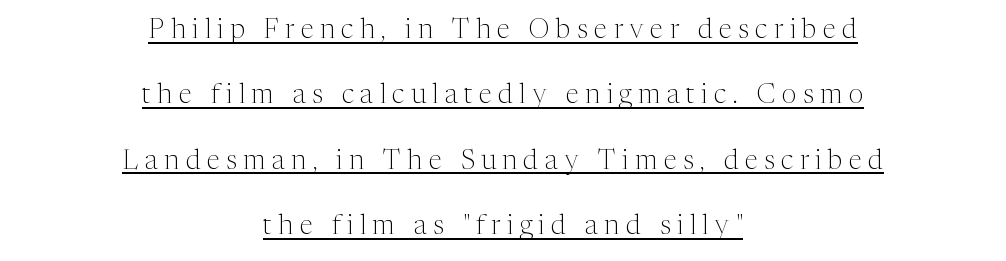
Q: Is the text bold? A: No.
Q: Is the text italic (slanted)? A: No, it is upright.
Q: Is the text underlined? A: Yes.
Q: How is the paragraph aligned? A: Centered.
Q: Is the spacing between letters normal or unusually wide? A: Unusually wide.
Q: Is the spacing between lines tight, normal or loose? A: Loose.
